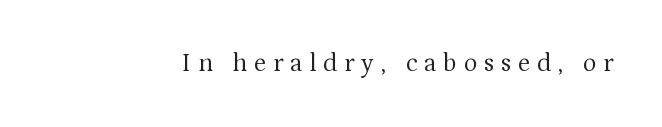
{"italic": "no", "bold": "no", "underline": "no", "letter_spacing": "wide", "letter_spacing_em": 0.28, "glyph_px": 25}
